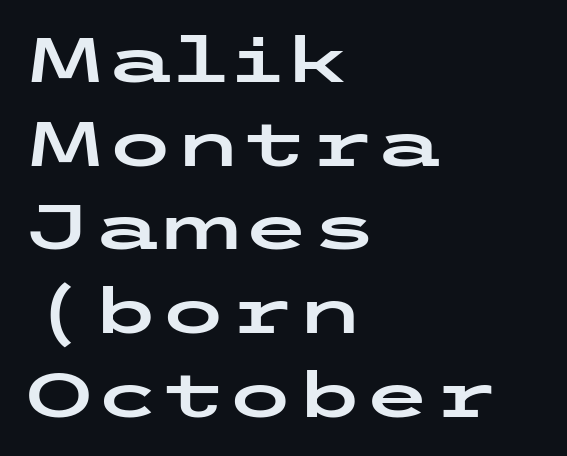
{"serif": "no", "italic": "no", "width": "wide", "stroke_contrast": "low", "x_height": "medium", "underline": "no", "align": "left", "line_spacing": "normal", "line_spacing_ratio": 1.35, "letter_spacing": "normal", "letter_spacing_em": 0.0, "glyph_px": 62}
